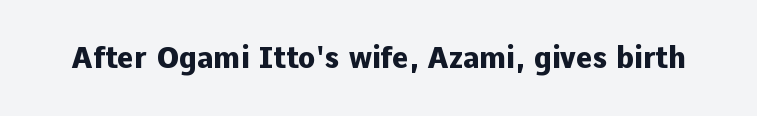
{"serif": "no", "italic": "no", "bold": "yes", "weight": "heavy", "width": "normal", "stroke_contrast": "low", "x_height": "medium", "monospaced": "no", "underline": "no", "letter_spacing": "normal", "letter_spacing_em": 0.0, "glyph_px": 29}
